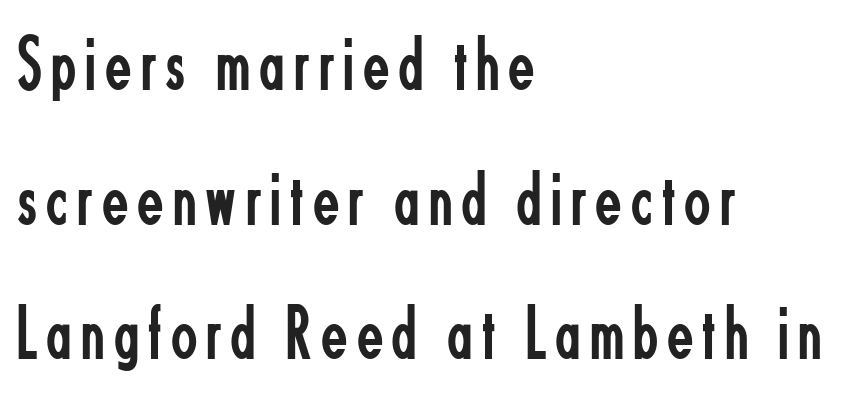
Q: Is the text bold? A: No.
Q: Is the text italic (slanted)? A: No, it is upright.
Q: Is the typeface a serif or a sans-serif typeface? A: Sans-serif.
Q: Is the text underlined? A: No.
Q: How is the paragraph aligned? A: Left-aligned.
Q: Width (condensed, normal, or wide)? A: Condensed.
Q: Stroke contrast? A: Low.
Q: x-height? A: Small.
Q: Monospaced? A: No.
